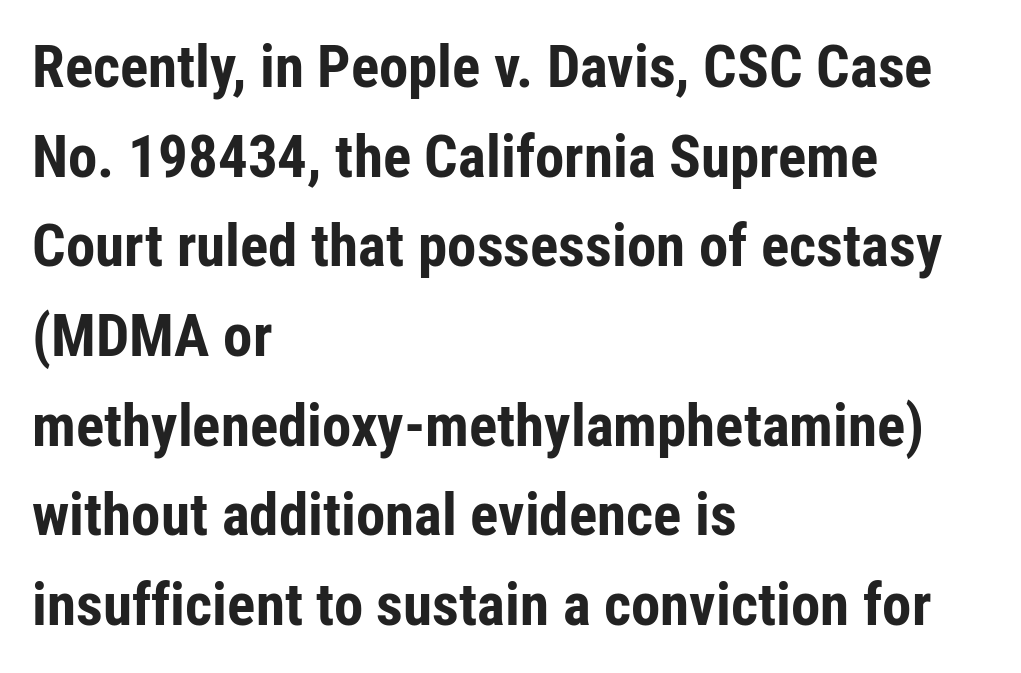
The image shows 59 px bold, condensed sans-serif type, upright; set left-aligned, normal line spacing (1.52x), normal letter spacing, not underlined; low stroke contrast and a medium x-height.
